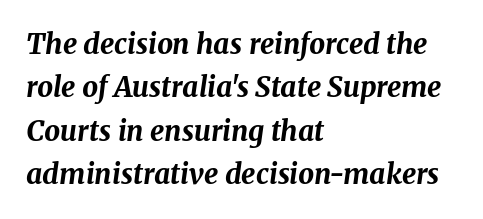
Q: Is the text bold? A: Yes.
Q: Is the text italic (slanted)? A: Yes, it leans right by about 8 degrees.
Q: Is the text underlined? A: No.
Q: How is the paragraph aligned? A: Left-aligned.
Q: Is the spacing between letters normal or unusually wide? A: Normal.
Q: Is the spacing between lines tight, normal or loose? A: Normal.
Q: Width (condensed, normal, or wide)? A: Normal.
Q: Stroke contrast? A: Medium.
Q: x-height? A: Medium.
Q: Monospaced? A: No.
